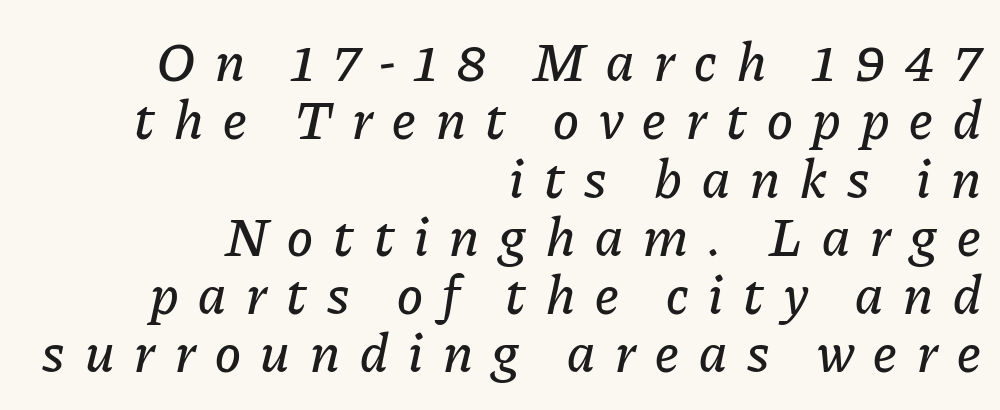
Looks like regular typesetting: each glyph gets only the width it needs. Italic: yes, the glyphs are oblique. The paragraph has a hard right edge and a soft left edge. The letters are spread apart with noticeably loose tracking. The strip under each line holds only bare page.
